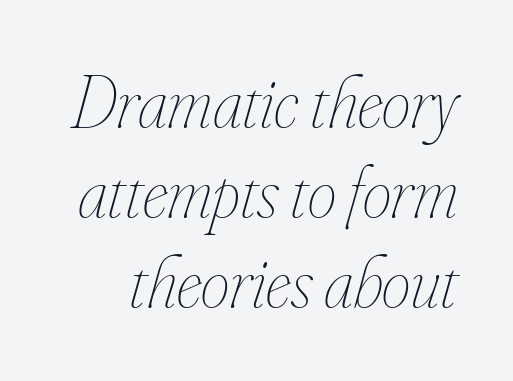
Q: Is the text bold? A: No.
Q: Is the text italic (slanted)? A: Yes, it leans right by about 16 degrees.
Q: Is the text underlined? A: No.
Q: Is the spacing between letters normal or unusually wide? A: Normal.
Q: Width (condensed, normal, or wide)? A: Condensed.
Q: Stroke contrast? A: Low.
Q: x-height? A: Small.
Q: Monospaced? A: No.
